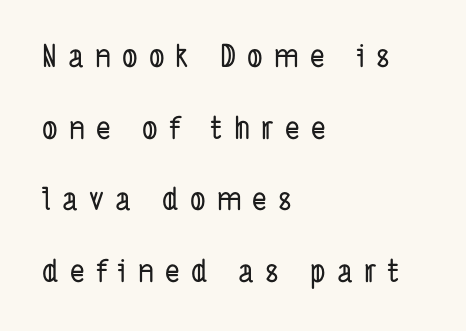
{"serif": "no", "width": "condensed", "stroke_contrast": "low", "x_height": "medium", "monospaced": "no", "underline": "no", "align": "left", "line_spacing": "loose", "line_spacing_ratio": 2.31, "letter_spacing": "wide", "letter_spacing_em": 0.36, "glyph_px": 31}
